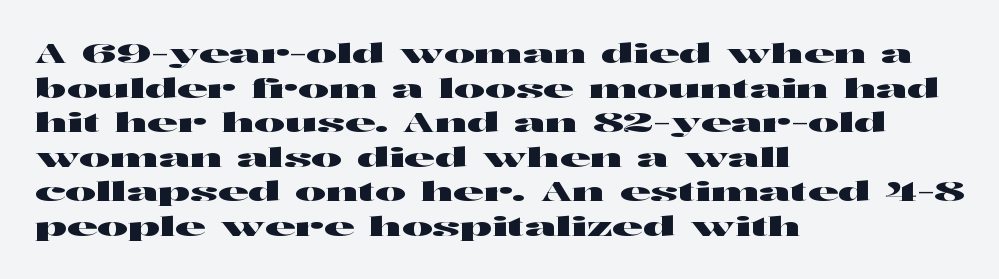
{"italic": "no", "underline": "no", "align": "left", "line_spacing": "normal", "line_spacing_ratio": 1.33, "letter_spacing": "normal", "letter_spacing_em": 0.0, "glyph_px": 26}
